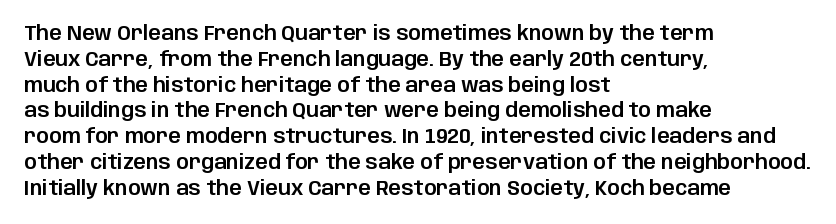
{"italic": "no", "underline": "no", "align": "left", "line_spacing": "normal", "line_spacing_ratio": 1.29, "letter_spacing": "normal", "letter_spacing_em": 0.0, "glyph_px": 20}
